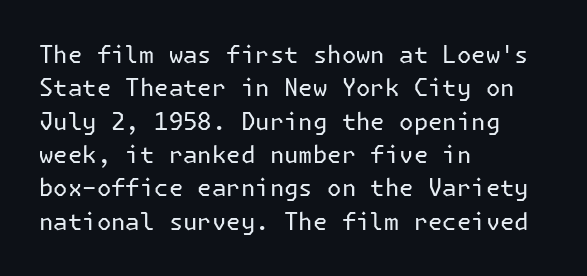
The image shows 24 px text type, upright; set left-aligned, normal line spacing (1.39x), normal letter spacing, not underlined.
